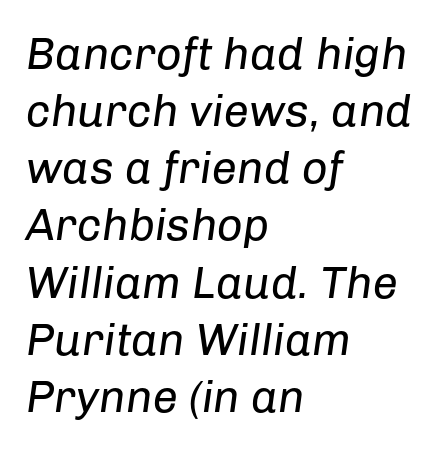
{"italic": "yes", "lean": "right", "slant_degrees": 8, "bold": "no", "weight": "regular", "width": "normal", "stroke_contrast": "low", "x_height": "medium", "monospaced": "no", "underline": "no", "align": "left", "line_spacing": "normal", "line_spacing_ratio": 1.27, "letter_spacing": "normal", "letter_spacing_em": 0.0, "glyph_px": 45}
